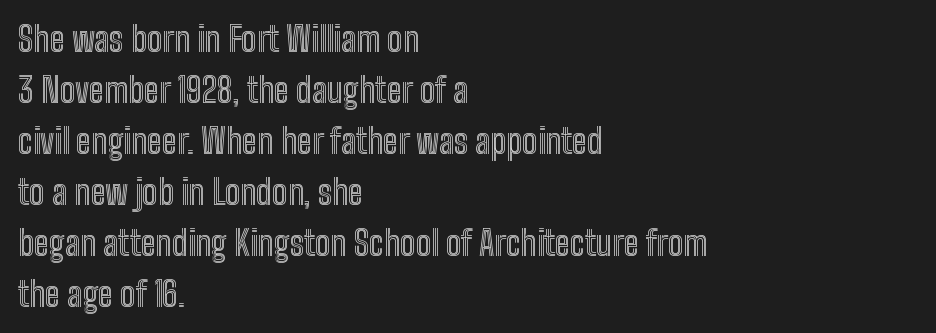
Q: Is the text italic (slanted)? A: No, it is upright.
Q: Is the text underlined? A: No.
Q: How is the paragraph aligned? A: Left-aligned.
Q: Is the spacing between letters normal or unusually wide? A: Normal.
Q: Is the spacing between lines tight, normal or loose? A: Normal.
Q: Width (condensed, normal, or wide)? A: Condensed.
Q: x-height? A: Medium.
Q: Monospaced? A: No.
